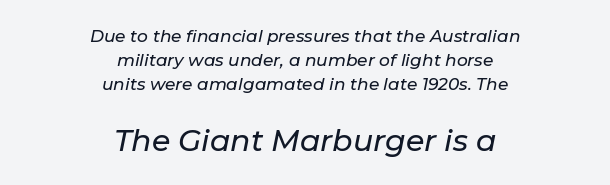
{"italic": "yes", "lean": "right", "slant_degrees": 11, "width": "normal", "stroke_contrast": "low", "x_height": "medium", "monospaced": "no", "underline": "no", "align": "center", "line_spacing": "normal", "line_spacing_ratio": 1.42, "letter_spacing": "normal", "letter_spacing_em": 0.0, "larger_block": "second", "size_ratio": 1.76, "glyph_px": 30}
